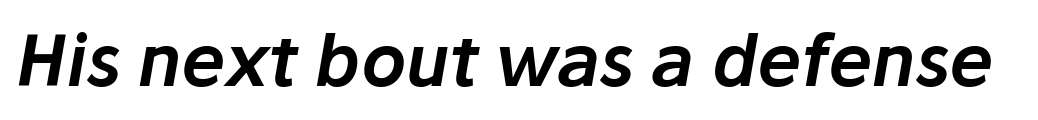
{"italic": "yes", "lean": "right", "slant_degrees": 10, "width": "normal", "stroke_contrast": "low", "x_height": "medium", "monospaced": "no", "underline": "no", "letter_spacing": "normal", "letter_spacing_em": 0.0, "glyph_px": 70}
